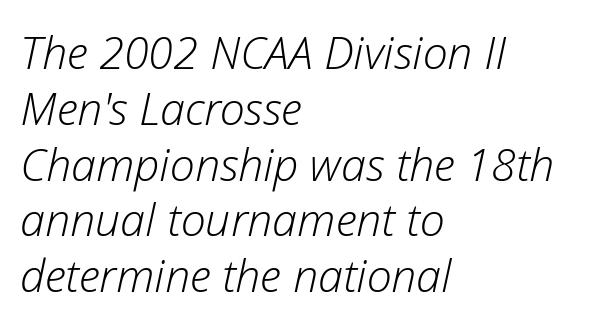
Q: Is the text bold? A: No.
Q: Is the text italic (slanted)? A: Yes, it leans right by about 12 degrees.
Q: Is the text underlined? A: No.
Q: How is the paragraph aligned? A: Left-aligned.
Q: Is the spacing between letters normal or unusually wide? A: Normal.
Q: Width (condensed, normal, or wide)? A: Normal.
Q: Stroke contrast? A: Low.
Q: x-height? A: Medium.
Q: Monospaced? A: No.
